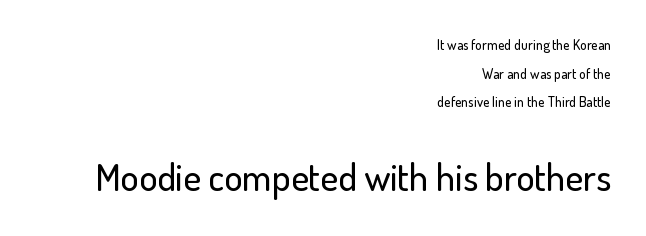
{"serif": "no", "italic": "no", "width": "normal", "stroke_contrast": "low", "x_height": "small", "monospaced": "no", "underline": "no", "align": "right", "line_spacing": "loose", "line_spacing_ratio": 2.05, "letter_spacing": "normal", "letter_spacing_em": 0.0, "larger_block": "second", "size_ratio": 2.71, "glyph_px": 38}
